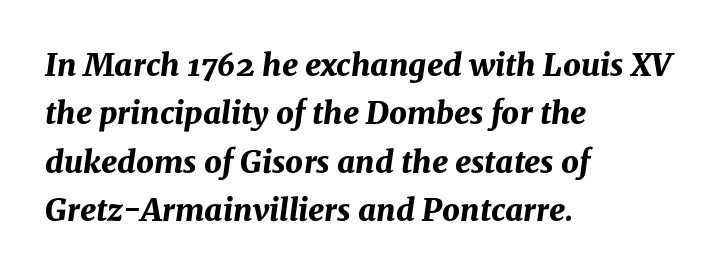
The letters are slanted; this is an italic face. The typesetter chose a ragged-right arrangement here. The passage shown is typed in a proportional face where columns would drift. Any mark beneath the type? The region is blank.
